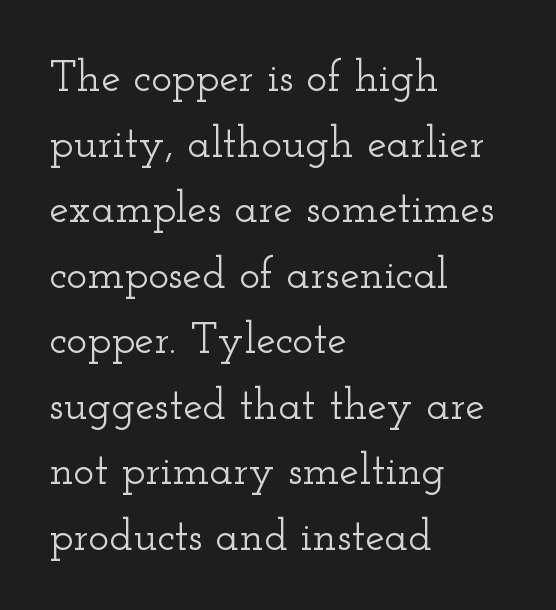
{"serif": "yes", "italic": "no", "width": "wide", "stroke_contrast": "low", "x_height": "small", "monospaced": "no", "underline": "no", "align": "left", "line_spacing": "normal", "line_spacing_ratio": 1.49, "letter_spacing": "normal", "letter_spacing_em": 0.0, "glyph_px": 44}
